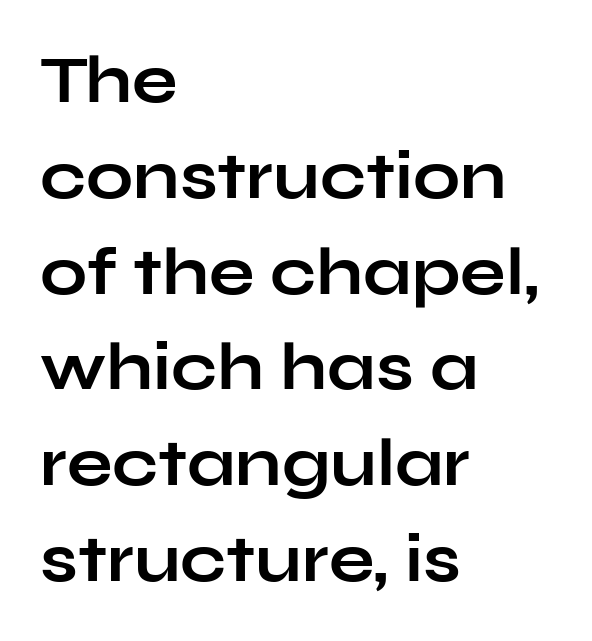
Proportional: the letters do not fall into vertical columns. A sans-serif font was chosen for this passage. The lines in this sample share a left origin and differ only in where they stop. The sample has been set heavy, in full bold.
